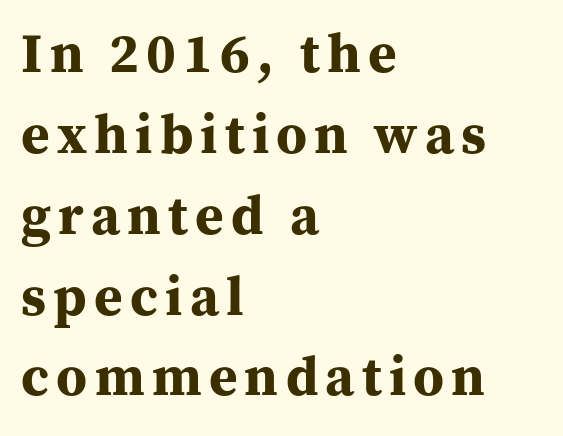
The image shows 55 px bold serif type, upright; set left-aligned, normal line spacing (1.47x), not underlined; medium stroke contrast and a medium x-height.
